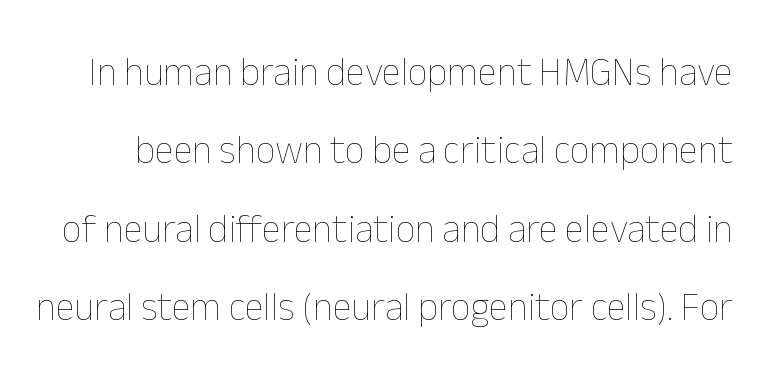
Q: Is the text bold? A: No.
Q: Is the text italic (slanted)? A: No, it is upright.
Q: Is the text underlined? A: No.
Q: Is the spacing between letters normal or unusually wide? A: Normal.
Q: Is the spacing between lines tight, normal or loose? A: Loose.
Q: Width (condensed, normal, or wide)? A: Normal.
Q: Stroke contrast? A: Low.
Q: x-height? A: Medium.
Q: Monospaced? A: No.
